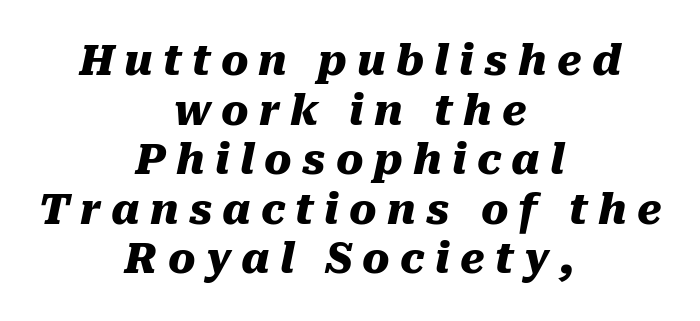
Q: Is the text bold? A: Yes.
Q: Is the text italic (slanted)? A: Yes, it leans right by about 10 degrees.
Q: Is the text underlined? A: No.
Q: How is the paragraph aligned? A: Centered.
Q: Is the spacing between letters normal or unusually wide? A: Unusually wide.
Q: Width (condensed, normal, or wide)? A: Normal.
Q: Stroke contrast? A: Medium.
Q: x-height? A: Medium.
Q: Monospaced? A: No.
